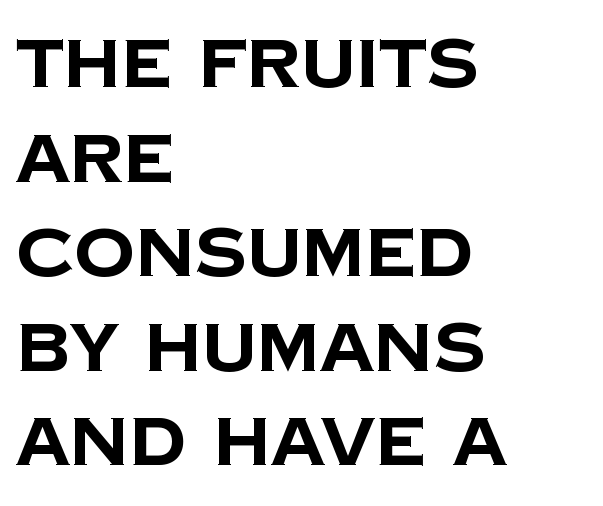
The image shows 68 px bold sans-serif type; set left-aligned, normal line spacing (1.39x), normal letter spacing, not underlined; low stroke contrast and a large x-height.
